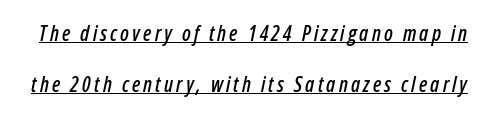
Observe the lean: these are italic letterforms. Compared with typical paragraphs, the rows here are farther apart. The sample's only ornament is a line tracing under the words.
